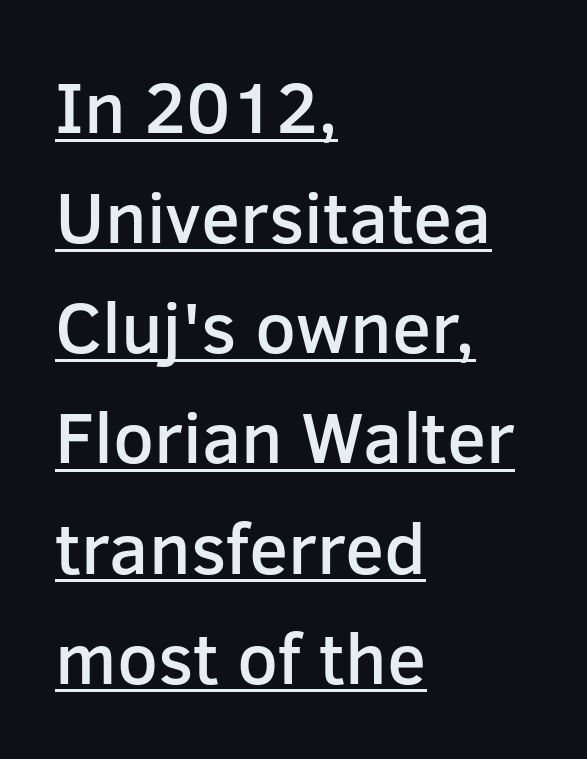
Q: Is the text bold? A: Semi-bold.
Q: Is the text italic (slanted)? A: No, it is upright.
Q: Is the typeface a serif or a sans-serif typeface? A: Sans-serif.
Q: Is the text underlined? A: Yes.
Q: How is the paragraph aligned? A: Left-aligned.
Q: Is the spacing between letters normal or unusually wide? A: Normal.
Q: Is the spacing between lines tight, normal or loose? A: Normal.
Q: Width (condensed, normal, or wide)? A: Normal.
Q: Stroke contrast? A: Low.
Q: x-height? A: Medium.
Q: Monospaced? A: No.
